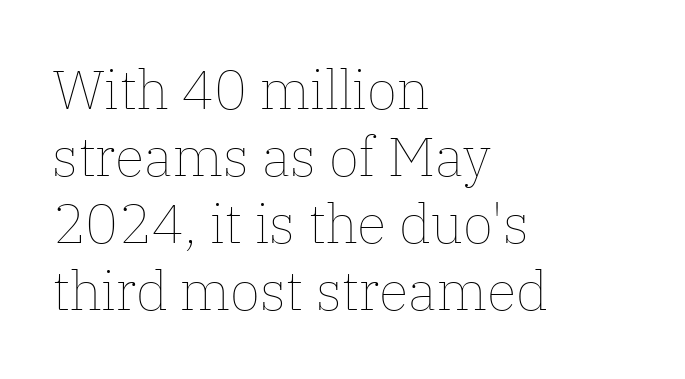
{"italic": "no", "bold": "no", "weight": "thin", "width": "normal", "stroke_contrast": "low", "x_height": "medium", "monospaced": "no", "underline": "no", "align": "left", "line_spacing_ratio": 1.22, "letter_spacing": "normal", "letter_spacing_em": 0.0, "glyph_px": 55}
